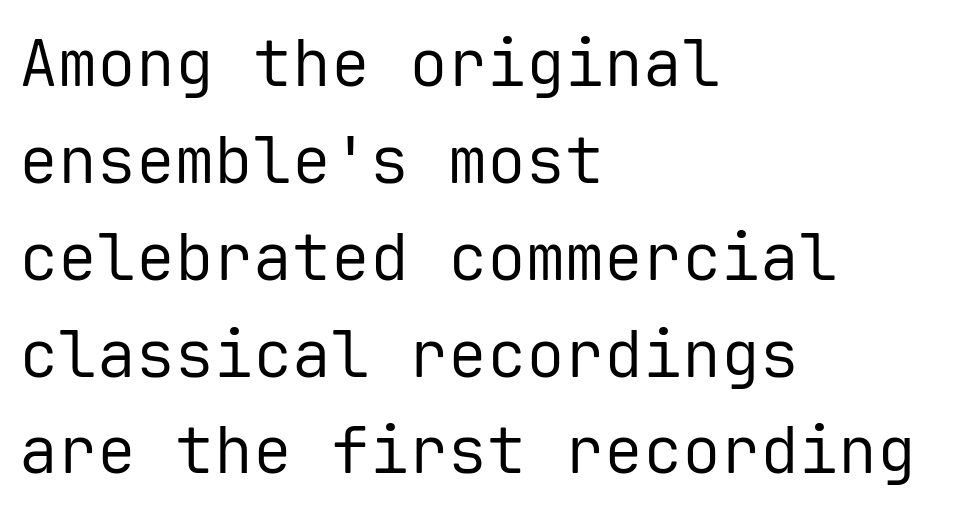
The image shows 65 px regular-weight sans-serif type, upright, monospaced; set left-aligned, normal line spacing (1.49x), normal letter spacing, not underlined; low stroke contrast and a medium x-height.
